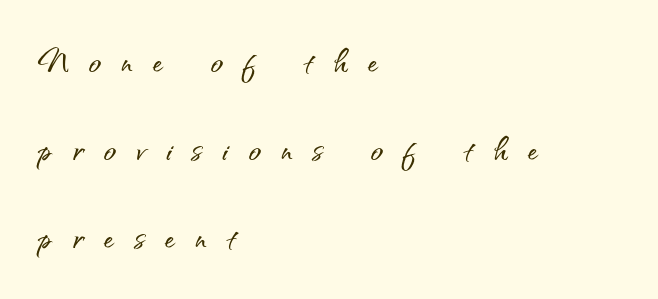
Q: Is the text italic (slanted)? A: Yes.
Q: Is the typeface a serif or a sans-serif typeface? A: Sans-serif.
Q: Is the text underlined? A: No.
Q: How is the paragraph aligned? A: Left-aligned.
Q: Is the spacing between letters normal or unusually wide? A: Unusually wide.
Q: Is the spacing between lines tight, normal or loose? A: Loose.
Q: Width (condensed, normal, or wide)? A: Normal.
Q: Stroke contrast? A: Medium.
Q: x-height? A: Small.
Q: Monospaced? A: No.
